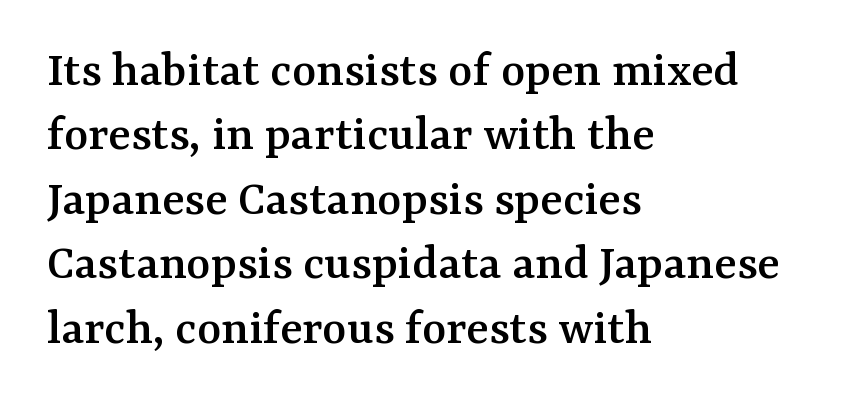
Inter-character spacing is left at the font's built-in metrics. Descenders hang freely into open space. The paragraph has a hard left edge and a soft right edge. This rendering employs a face with finishing strokes, i.e., a serif. Is this a fixed-width face? No — the glyphs have proportional, varying widths.
